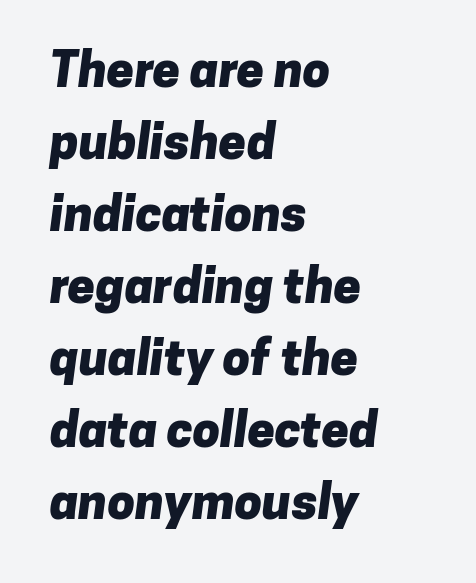
The image shows 49 px heavy sans-serif type; set left-aligned, normal line spacing (1.47x), normal letter spacing, not underlined; low stroke contrast and a medium x-height.
